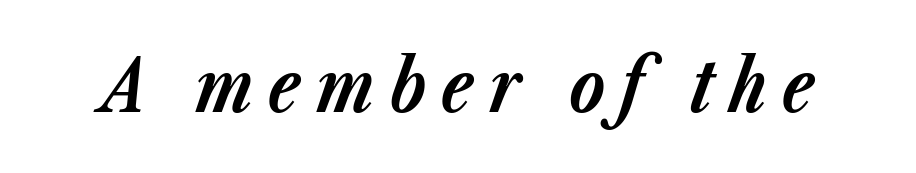
Q: Is the text bold? A: Yes.
Q: Is the text italic (slanted)? A: Yes, it leans right by about 23 degrees.
Q: Is the text underlined? A: No.
Q: Is the spacing between letters normal or unusually wide? A: Unusually wide.
Q: Width (condensed, normal, or wide)? A: Normal.
Q: Stroke contrast? A: Low.
Q: x-height? A: Medium.
Q: Monospaced? A: No.
